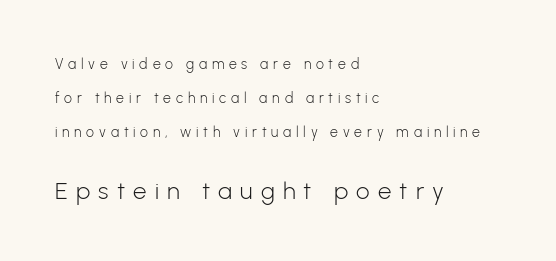
{"italic": "no", "bold": "no", "underline": "no", "align": "left", "line_spacing": "loose", "line_spacing_ratio": 2.43, "letter_spacing": "wide", "letter_spacing_em": 0.34, "larger_block": "second", "size_ratio": 1.71, "glyph_px": 24}
